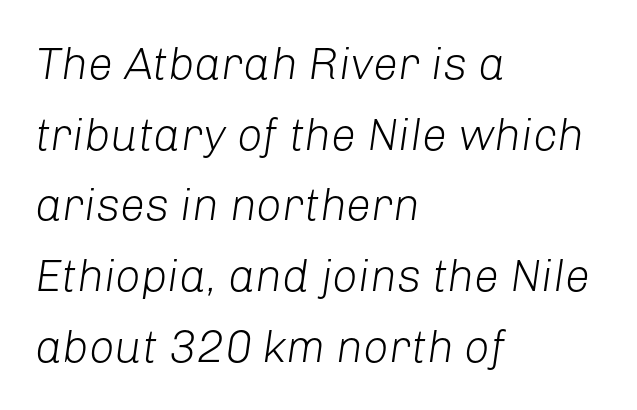
{"italic": "yes", "lean": "right", "slant_degrees": 8, "bold": "no", "weight": "light", "width": "normal", "stroke_contrast": "low", "x_height": "medium", "monospaced": "no", "underline": "no", "align": "left", "line_spacing": "normal", "line_spacing_ratio": 1.57, "letter_spacing": "normal", "letter_spacing_em": 0.0, "glyph_px": 45}
